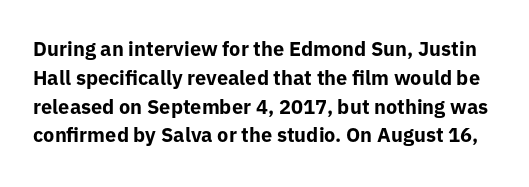
Q: Is the text bold? A: Yes.
Q: Is the text italic (slanted)? A: No, it is upright.
Q: Is the text underlined? A: No.
Q: Is the spacing between letters normal or unusually wide? A: Normal.
Q: Is the spacing between lines tight, normal or loose? A: Normal.
